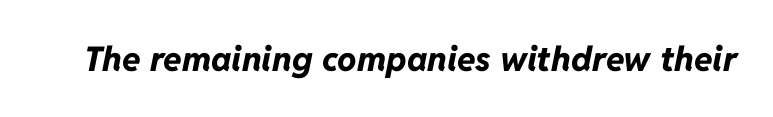
The image shows 34 px bold type, italic (leaning right); set normal letter spacing, not underlined; low stroke contrast and a medium x-height.
